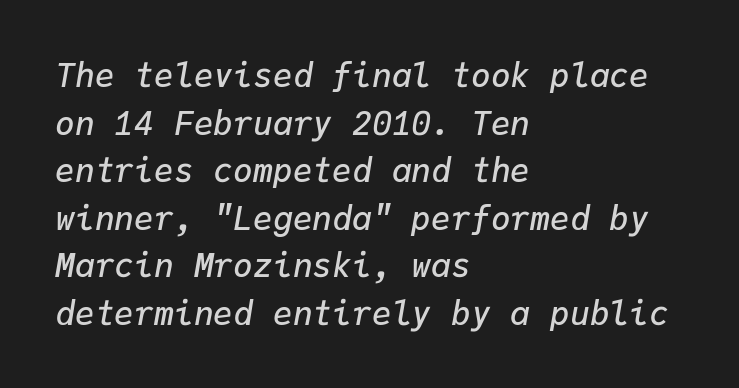
{"italic": "yes", "lean": "right", "slant_degrees": 9, "bold": "semi", "weight": "semibold", "width": "normal", "stroke_contrast": "low", "x_height": "medium", "monospaced": "yes", "underline": "no", "align": "left", "line_spacing": "normal", "line_spacing_ratio": 1.44, "letter_spacing": "normal", "letter_spacing_em": 0.0, "glyph_px": 33}
